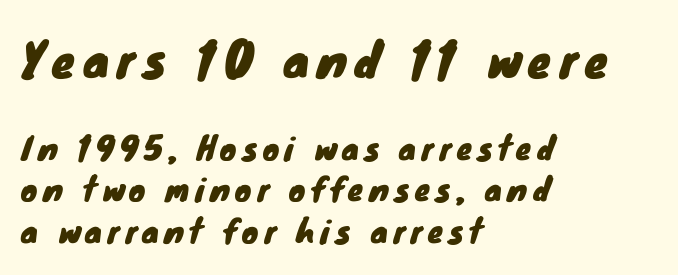
The image shows 47 px sans-serif type; set left-aligned, normal line spacing (1.34x), not underlined; the first (top) block is 1.52x larger; low stroke contrast and a small x-height.
